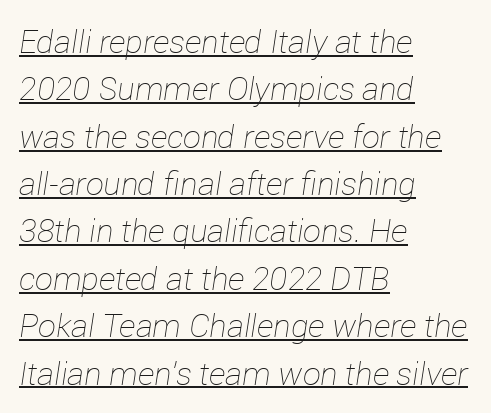
The image shows 32 px thin type, italic (leaning right); set left-aligned, normal line spacing (1.48x), normal letter spacing, underlined; low stroke contrast and a medium x-height.
